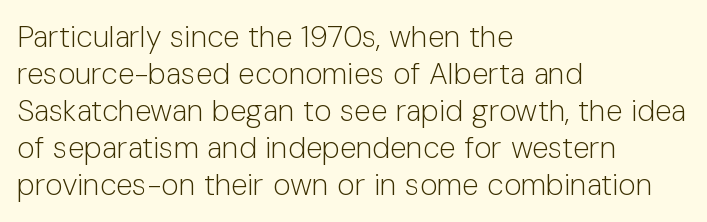
{"serif": "no", "italic": "no", "bold": "no", "weight": "light", "width": "normal", "stroke_contrast": "low", "x_height": "medium", "monospaced": "no", "underline": "no", "align": "left", "line_spacing_ratio": 1.23, "letter_spacing": "normal", "letter_spacing_em": 0.0, "glyph_px": 30}
